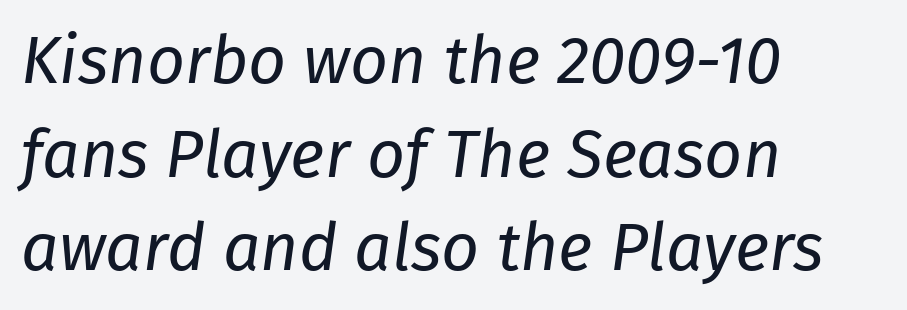
Students, note that the glyphs here touch the page at normal intervals. Each letter keeps its own natural width here, so spacing adapts to shape. Characters are canted at an angle relative to the baseline's perpendicular. Reading down the block, your eye returns to a fixed left position each line.
